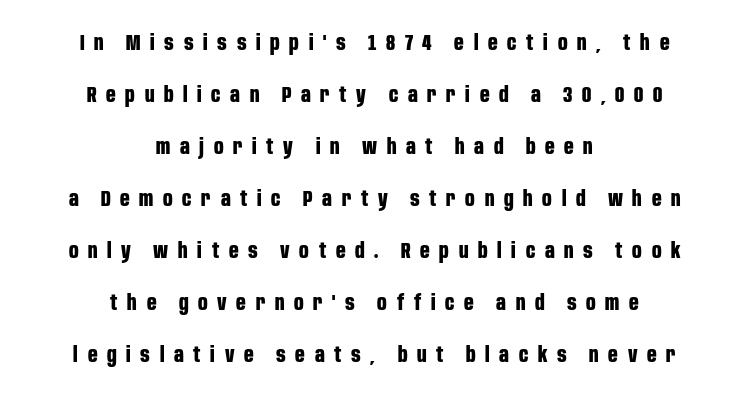
The image shows 21 px bold type, upright; set centered, loose line spacing (2.48x), unusually wide letter spacing (+0.46 em), not underlined.
